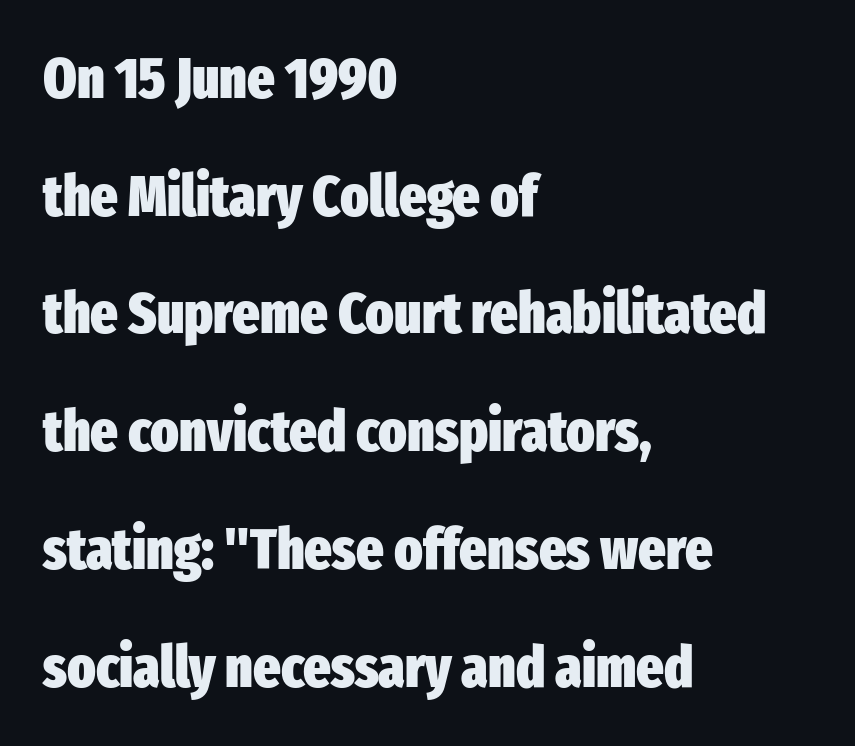
The image shows 58 px heavy, condensed sans-serif type, upright; set left-aligned, loose line spacing (2.03x), normal letter spacing, not underlined; low stroke contrast and a medium x-height.
